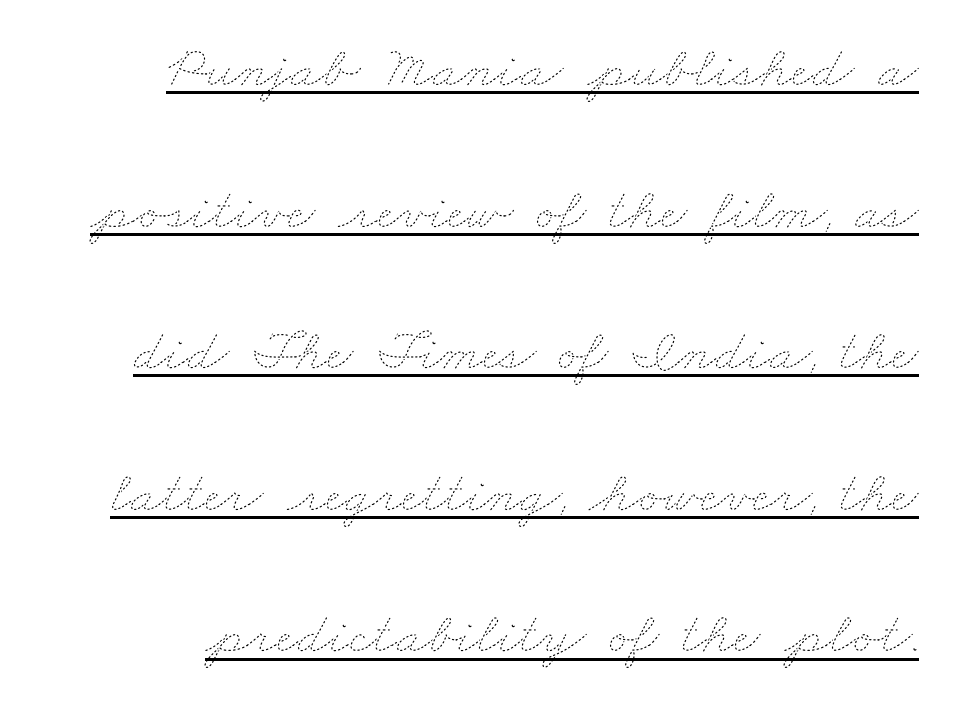
{"bold": "no", "weight": "thin", "width": "wide", "stroke_contrast": "low", "x_height": "small", "monospaced": "no", "underline": "yes", "line_spacing": "loose", "line_spacing_ratio": 2.4, "letter_spacing": "normal", "letter_spacing_em": 0.0, "glyph_px": 59}
